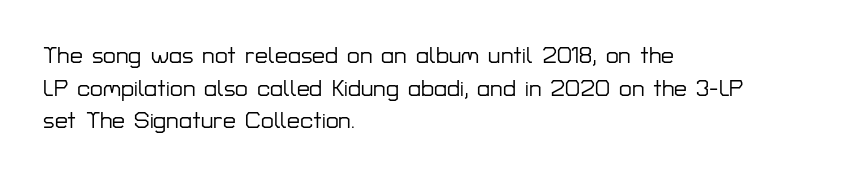
The image shows 23 px text type, upright; set left-aligned, normal line spacing (1.42x), normal letter spacing, not underlined.
